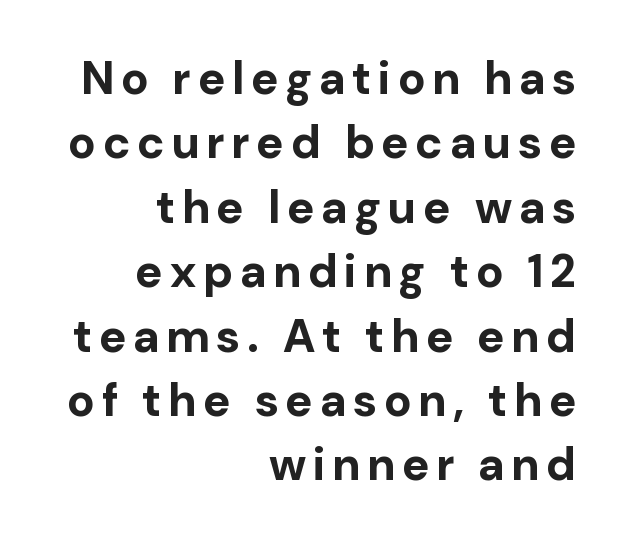
I'd describe the lettering as bold — thick and assertive. The typography opts for an upright posture over an oblique one. Words float on clear page, feet unadorned. The passage shown is typeset with a sans-serif family. Is this a fixed-width face? No — the glyphs have proportional, varying widths.
